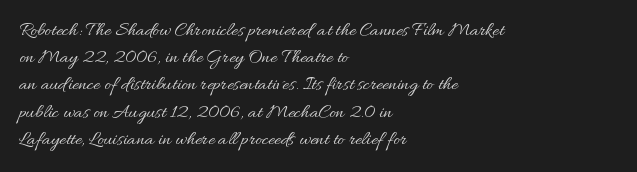
{"bold": "no", "underline": "no", "align": "left", "line_spacing": "normal", "line_spacing_ratio": 1.36, "letter_spacing": "normal", "letter_spacing_em": 0.0, "glyph_px": 20}
